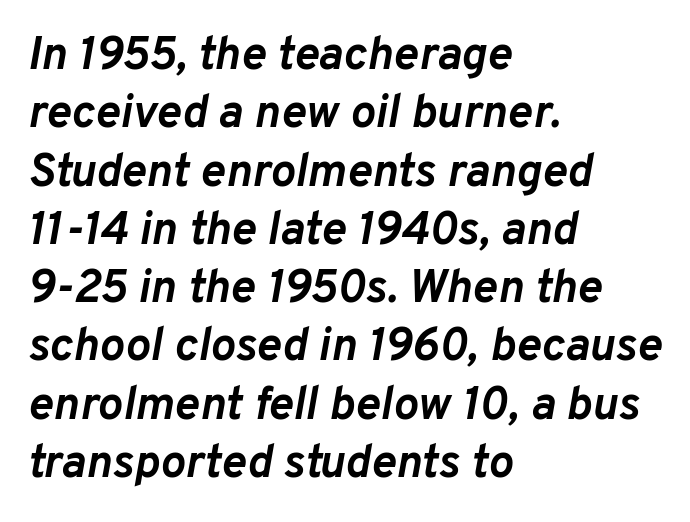
The image shows 47 px semibold type, italic (leaning right); set left-aligned, line spacing 1.24x, normal letter spacing, not underlined; low stroke contrast and a medium x-height.
